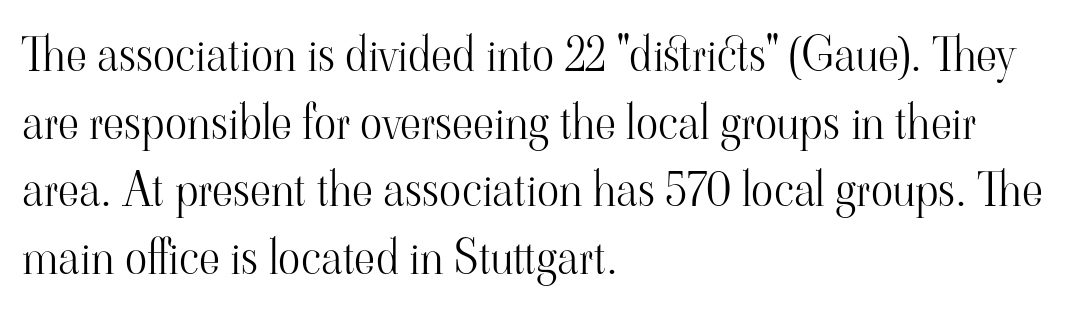
The image shows 46 px light serif type, upright; set left-aligned, normal line spacing (1.47x), normal letter spacing, not underlined; high stroke contrast and a small x-height.
